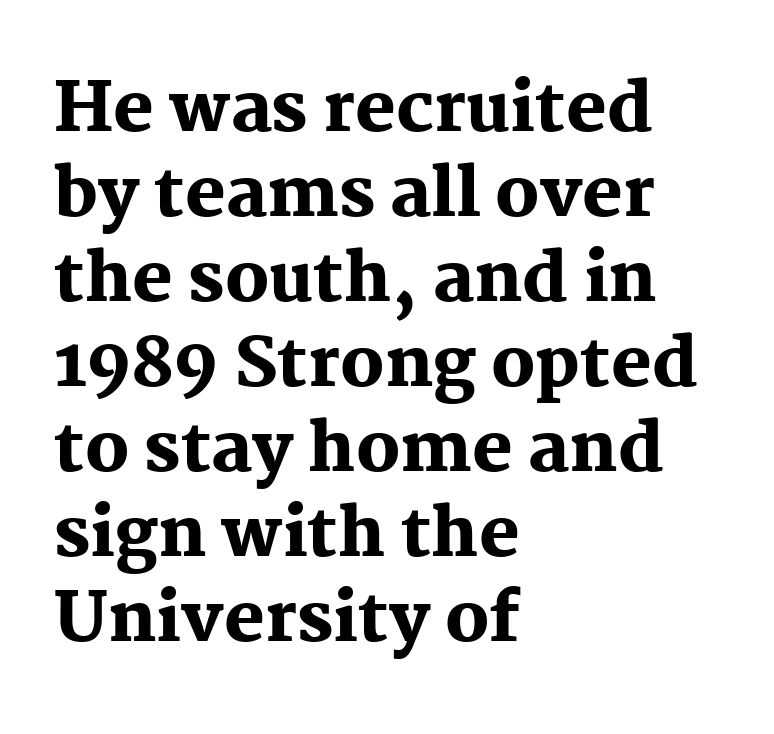
Spacing verdict: proportional, widths tailored to each character. Look at the stroke-to-counter ratio: heavy, a bold. The passage shown has conventional tracking throughout. A typesetter would mark this as roman, not italic.
